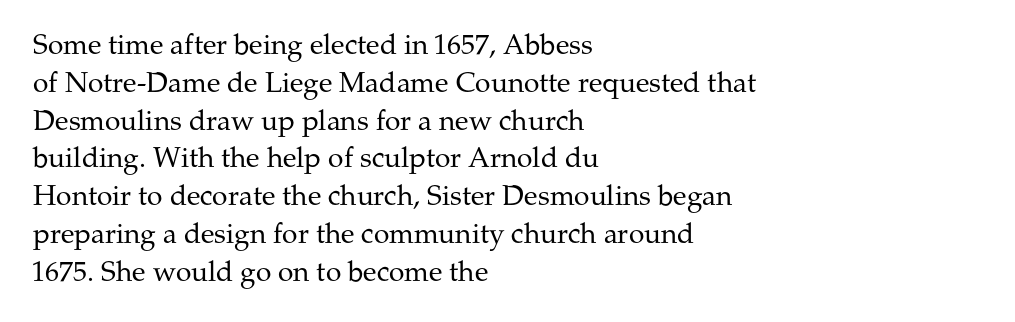
{"serif": "yes", "italic": "no", "bold": "no", "weight": "regular", "width": "normal", "stroke_contrast": "medium", "x_height": "medium", "monospaced": "no", "underline": "no", "align": "left", "line_spacing": "normal", "line_spacing_ratio": 1.35, "letter_spacing": "normal", "letter_spacing_em": 0.0, "glyph_px": 28}
